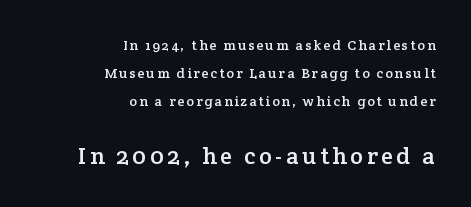
Widely set lines give the paragraph a tall, airy silhouette. The letters stand straight up with perfectly vertical stems. This sample is right-justified, so line beginnings fall wherever the words allow. Size contrast runs from small at the top to large at the bottom. Check under the words: just untouched page.
